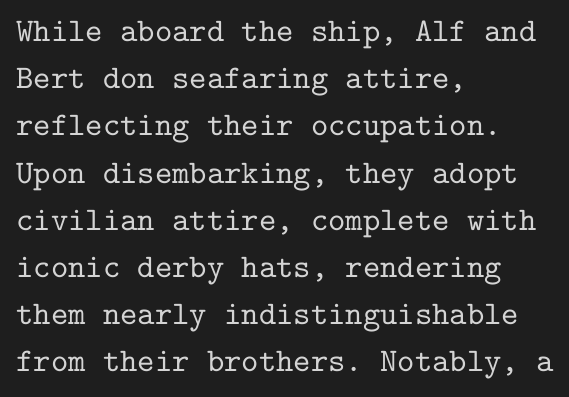
{"serif": "yes", "italic": "no", "width": "normal", "stroke_contrast": "low", "x_height": "medium", "monospaced": "yes", "underline": "no", "align": "left", "line_spacing": "normal", "line_spacing_ratio": 1.43, "letter_spacing": "normal", "letter_spacing_em": 0.0, "glyph_px": 33}
